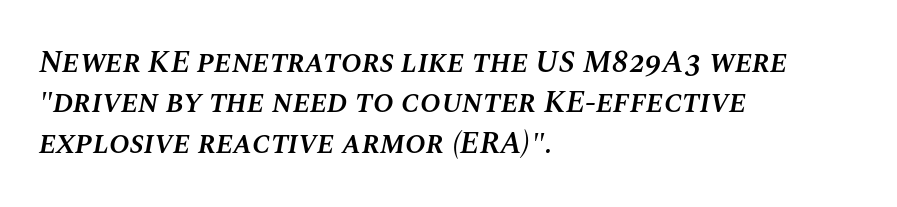
The image shows 31 px semibold type, italic (leaning right); set left-aligned, normal line spacing (1.3x), normal letter spacing, not underlined; medium stroke contrast and a large x-height.
